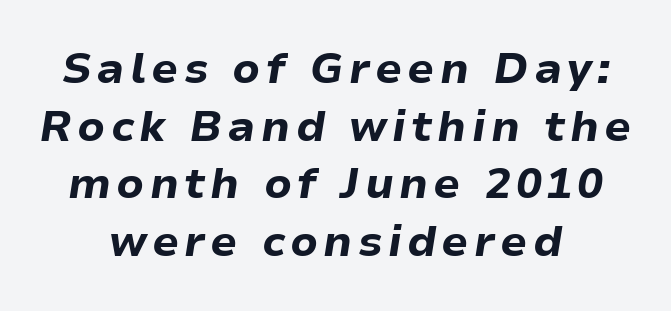
The image shows 43 px bold type, italic (leaning right); set centered, normal line spacing (1.34x), not underlined; low stroke contrast and a medium x-height.
